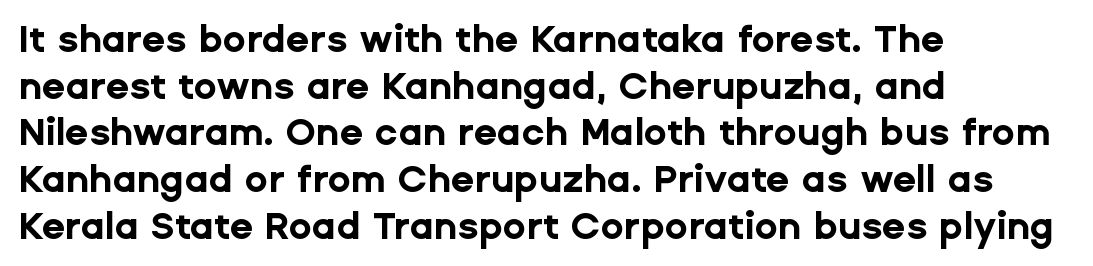
Q: Is the text bold? A: Yes.
Q: Is the text italic (slanted)? A: No, it is upright.
Q: Is the typeface a serif or a sans-serif typeface? A: Sans-serif.
Q: Is the text underlined? A: No.
Q: How is the paragraph aligned? A: Left-aligned.
Q: Is the spacing between letters normal or unusually wide? A: Normal.
Q: Width (condensed, normal, or wide)? A: Normal.
Q: Stroke contrast? A: Low.
Q: x-height? A: Medium.
Q: Monospaced? A: No.
